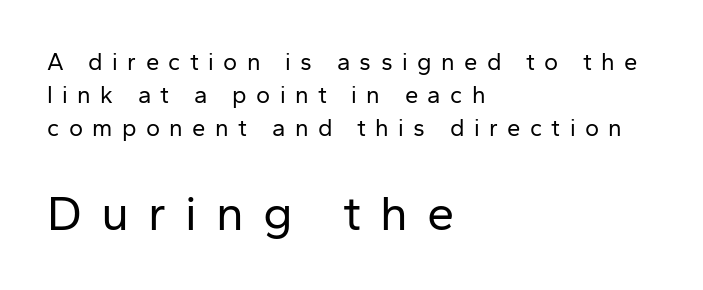
{"serif": "no", "italic": "no", "bold": "no", "weight": "regular", "width": "normal", "stroke_contrast": "low", "x_height": "medium", "monospaced": "no", "underline": "no", "align": "left", "line_spacing": "normal", "line_spacing_ratio": 1.37, "letter_spacing": "wide", "letter_spacing_em": 0.39, "larger_block": "second", "size_ratio": 2.04, "glyph_px": 49}
